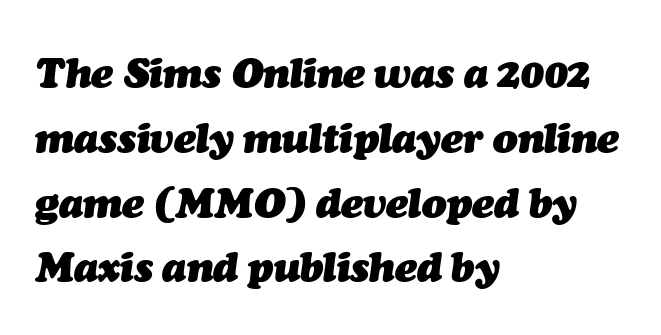
Descenders are the only things crossing below the line. Typesetter's note: full bold, strokes at maximum text heaviness. Short note: letters normally spaced. Is this a fixed-width face? No — the glyphs have proportional, varying widths.
